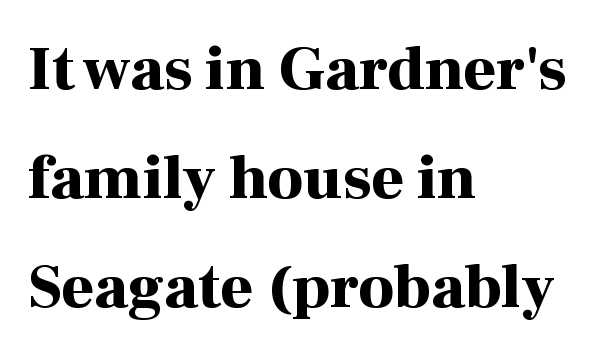
{"serif": "yes", "italic": "no", "bold": "yes", "weight": "bold", "width": "normal", "stroke_contrast": "high", "x_height": "medium", "monospaced": "no", "underline": "no", "align": "left", "line_spacing_ratio": 1.73, "letter_spacing": "normal", "letter_spacing_em": 0.0, "glyph_px": 63}
